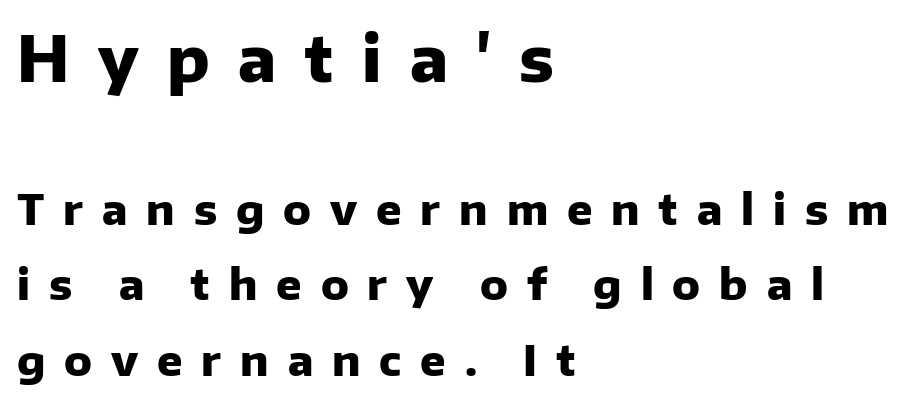
{"serif": "no", "italic": "no", "bold": "yes", "weight": "heavy", "width": "normal", "stroke_contrast": "low", "x_height": "medium", "monospaced": "no", "underline": "no", "align": "left", "line_spacing_ratio": 1.8, "letter_spacing": "wide", "letter_spacing_em": 0.45, "larger_block": "first", "size_ratio": 1.5, "glyph_px": 63}
